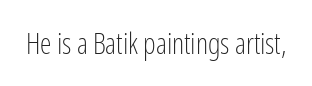
The image shows 29 px light, condensed sans-serif type, upright; set normal letter spacing, not underlined; low stroke contrast and a medium x-height.
